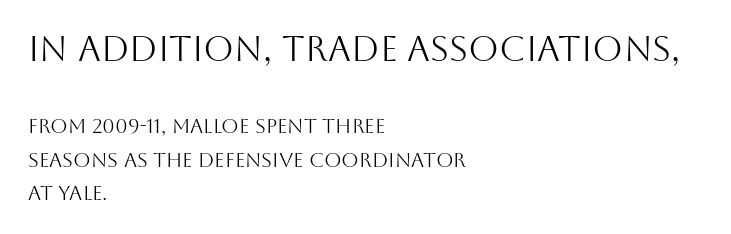
Q: Is the text bold? A: No.
Q: Is the text italic (slanted)? A: No, it is upright.
Q: Is the typeface a serif or a sans-serif typeface? A: Sans-serif.
Q: Is the text underlined? A: No.
Q: How is the paragraph aligned? A: Left-aligned.
Q: Is the spacing between letters normal or unusually wide? A: Normal.
Q: Is the spacing between lines tight, normal or loose? A: Normal.
Q: Which block of text is set in a larger size, the first (top) or the second (bottom)? A: The first (top) one.
Q: Width (condensed, normal, or wide)? A: Normal.
Q: Stroke contrast? A: Medium.
Q: x-height? A: Large.
Q: Monospaced? A: No.
